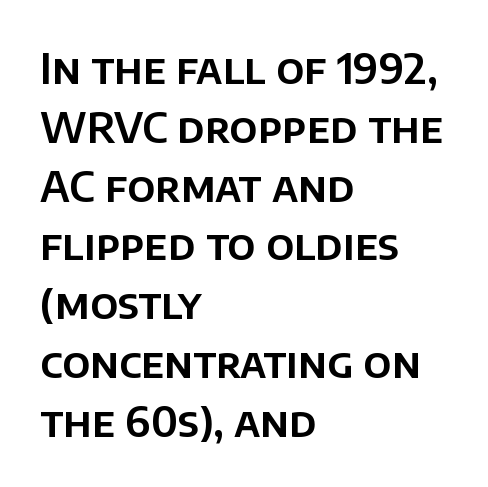
The image shows 42 px sans-serif type, upright; set left-aligned, normal line spacing (1.4x), normal letter spacing, not underlined; low stroke contrast and a large x-height.
